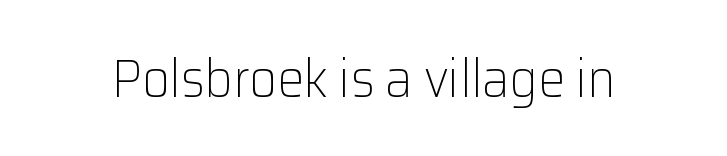
The image shows 54 px light sans-serif type, upright; set normal letter spacing, not underlined; low stroke contrast and a medium x-height.
